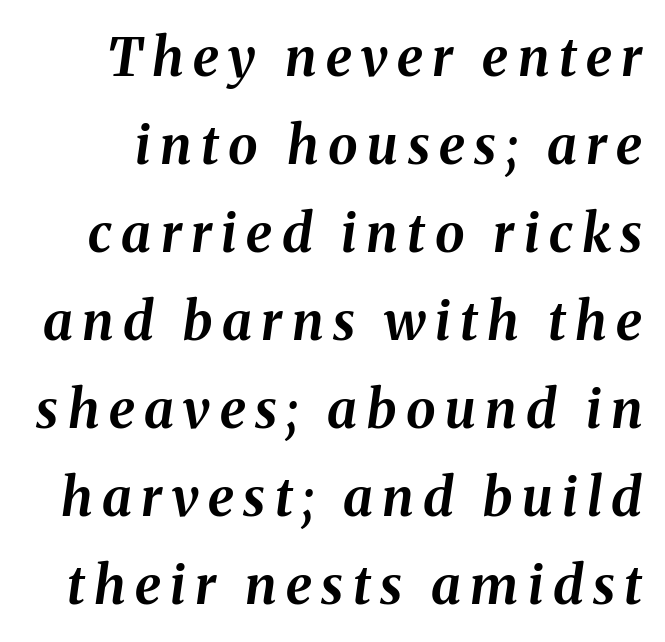
Q: Is the text bold? A: Yes.
Q: Is the text italic (slanted)? A: Yes, it leans right by about 8 degrees.
Q: Is the text underlined? A: No.
Q: Is the spacing between lines tight, normal or loose? A: Normal.
Q: Width (condensed, normal, or wide)? A: Normal.
Q: Stroke contrast? A: Medium.
Q: x-height? A: Medium.
Q: Monospaced? A: No.
